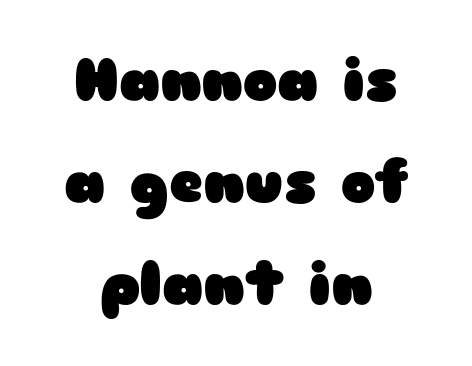
Q: Is the text bold? A: Yes.
Q: Is the text italic (slanted)? A: No, it is upright.
Q: Is the typeface a serif or a sans-serif typeface? A: Sans-serif.
Q: Is the text underlined? A: No.
Q: How is the paragraph aligned? A: Centered.
Q: Is the spacing between letters normal or unusually wide? A: Normal.
Q: Width (condensed, normal, or wide)? A: Wide.
Q: Stroke contrast? A: Low.
Q: x-height? A: Medium.
Q: Monospaced? A: No.
